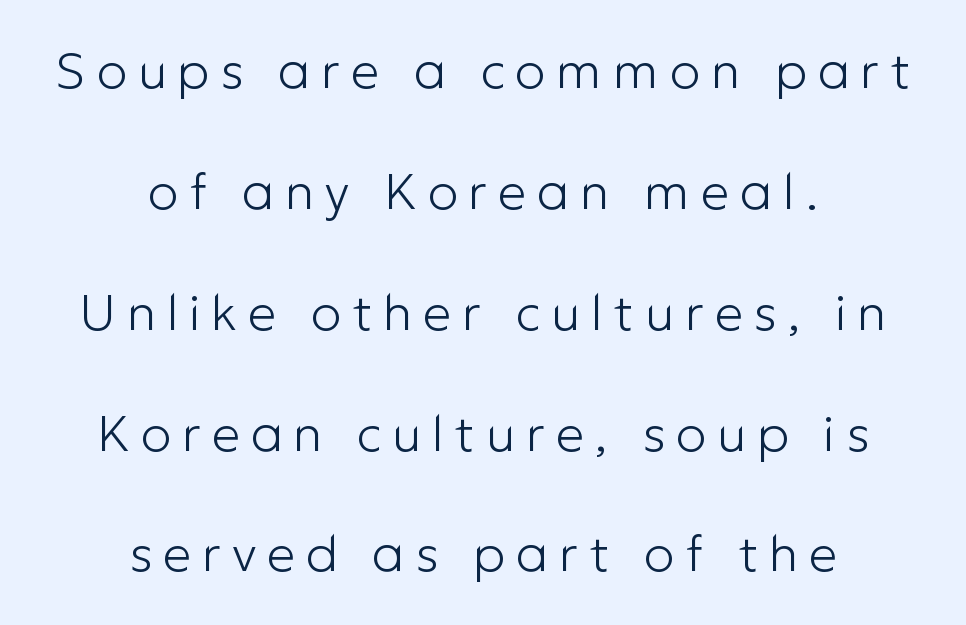
{"serif": "no", "italic": "no", "bold": "no", "weight": "light", "width": "normal", "stroke_contrast": "low", "x_height": "medium", "monospaced": "no", "underline": "no", "align": "center", "line_spacing": "loose", "line_spacing_ratio": 2.37, "letter_spacing": "wide", "letter_spacing_em": 0.21, "glyph_px": 51}
